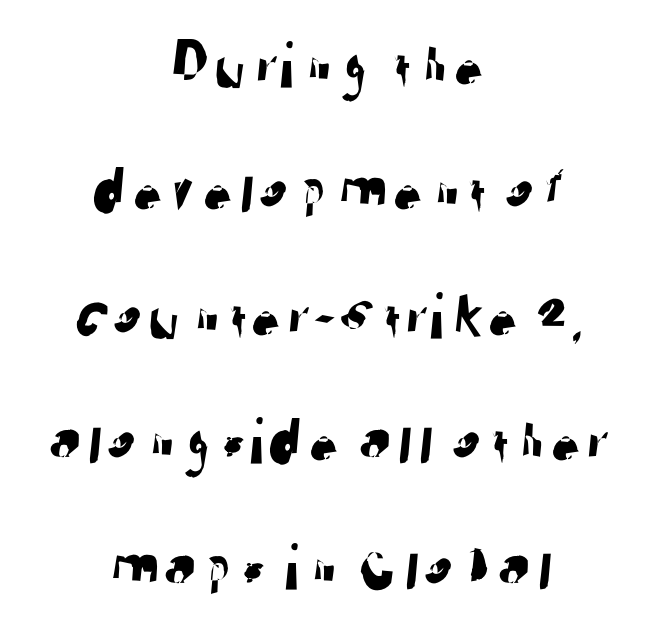
{"serif": "no", "width": "normal", "stroke_contrast": "low", "x_height": "medium", "monospaced": "no", "underline": "no", "align": "center", "line_spacing": "loose", "line_spacing_ratio": 1.9, "letter_spacing": "normal", "letter_spacing_em": 0.0, "glyph_px": 66}
